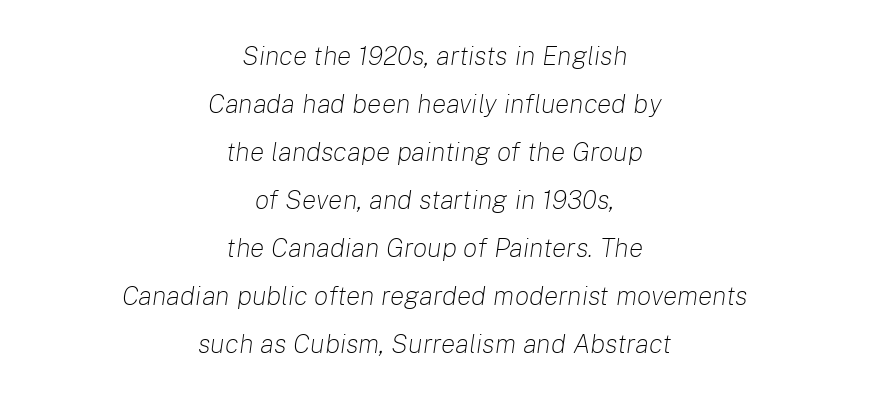
{"italic": "yes", "lean": "right", "slant_degrees": 8, "bold": "no", "underline": "no", "align": "center", "line_spacing_ratio": 1.78, "letter_spacing": "normal", "letter_spacing_em": 0.0, "glyph_px": 27}
